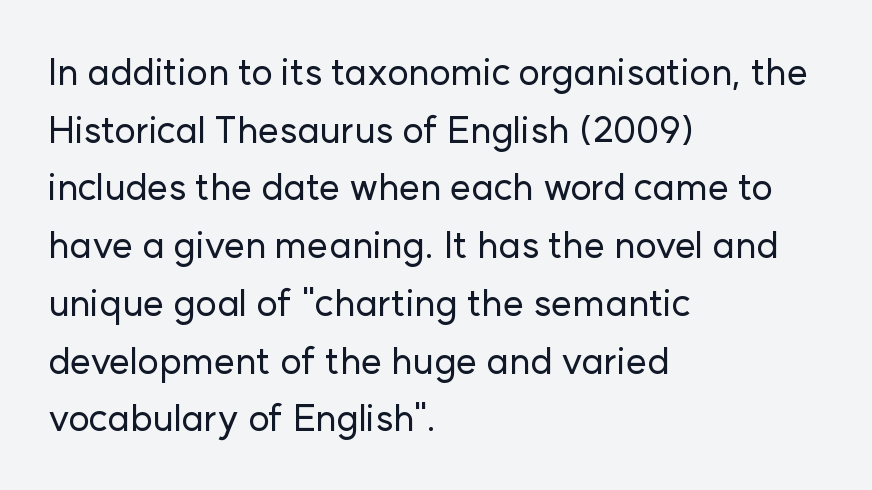
The image shows 37 px sans-serif type, upright; set left-aligned, normal line spacing (1.56x), normal letter spacing, not underlined; low stroke contrast and a medium x-height.
